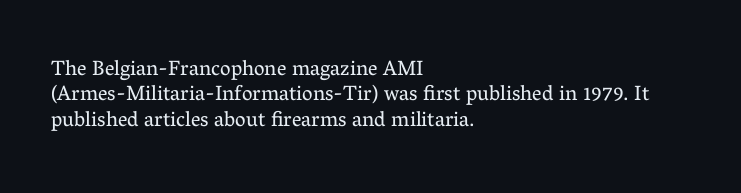
A bare baseline throughout the passage. Line beginnings align vertically; line endings do not. This sample uses plain, unmodified letter spacing. Posture: straight, roman, zero tilt. Is this a heavy cut? Hardly; it is regular or lighter.
